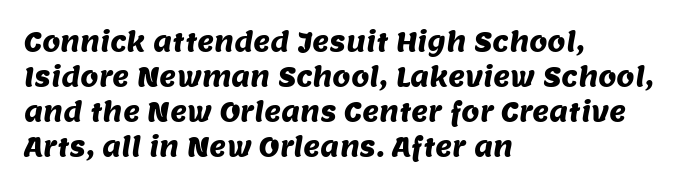
Glance below the letters and you will spot only blank space. A typesetter would call this leading conventional body-copy spacing. Nothing unusual about the tracking: characters are spaced as the font intends. The text block is weighted toward the left margin, trailing off unevenly rightward.
